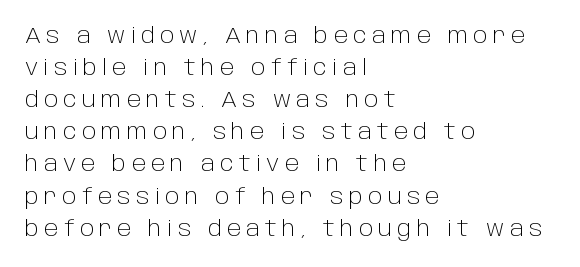
The image shows 22 px text type, upright; set left-aligned, normal line spacing (1.46x), unusually wide letter spacing (+0.24 em), not underlined.
